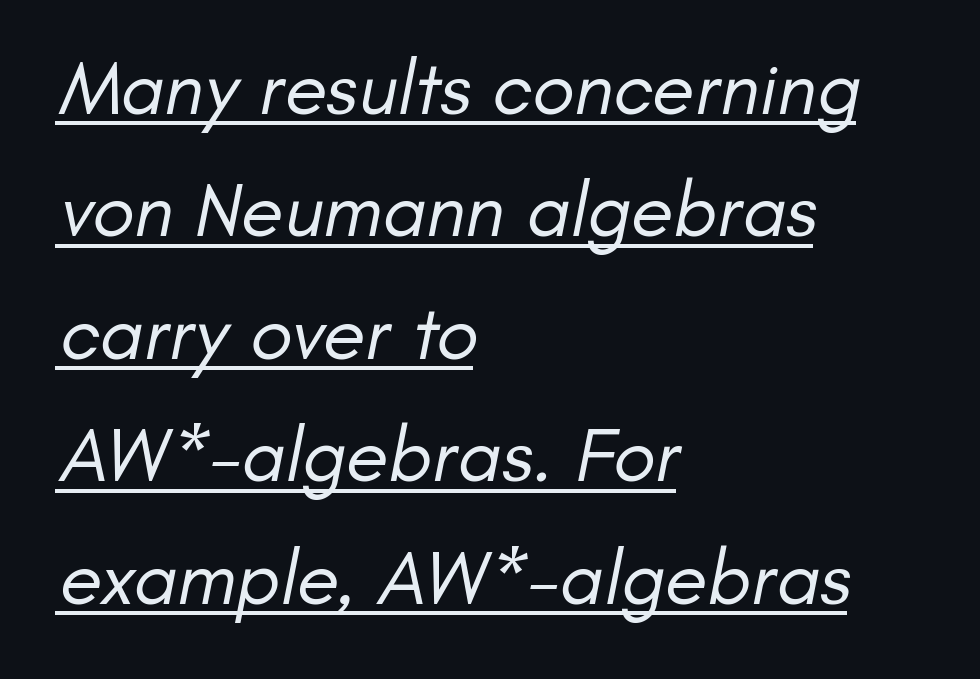
{"serif": "no", "bold": "no", "weight": "regular", "width": "normal", "stroke_contrast": "low", "x_height": "small", "monospaced": "no", "underline": "yes", "align": "left", "line_spacing": "normal", "line_spacing_ratio": 1.57, "letter_spacing": "normal", "letter_spacing_em": 0.0, "glyph_px": 78}
